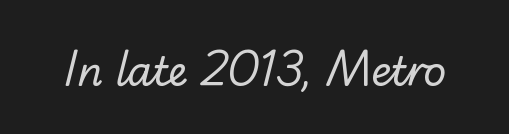
The image shows 40 px regular-weight sans-serif type; set normal letter spacing, not underlined; low stroke contrast and a small x-height.
